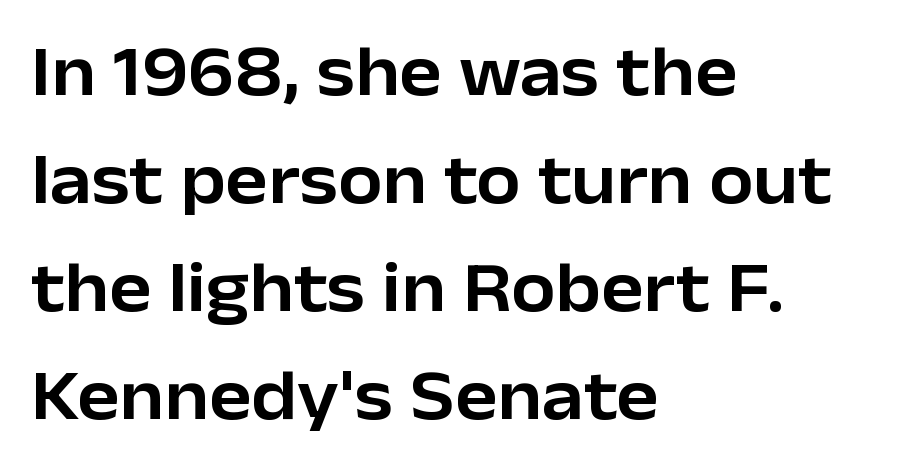
The image shows 71 px sans-serif type, upright; set left-aligned, normal line spacing (1.52x), normal letter spacing, not underlined; low stroke contrast and a medium x-height.
